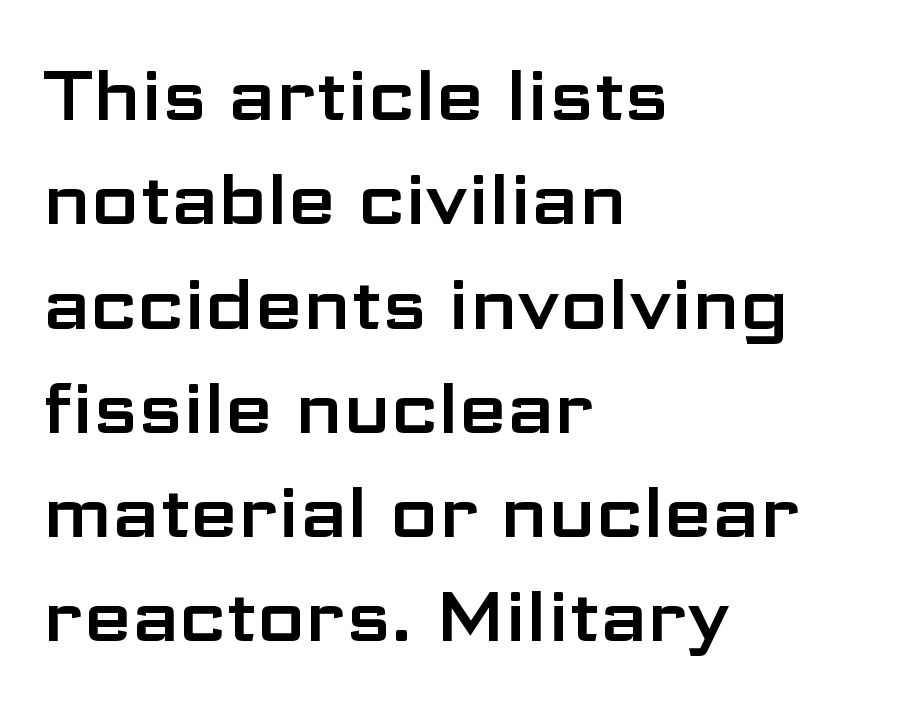
Inter-character spacing is left at the font's built-in metrics. Quick note: underline off. Reading down the column, the eye jumps a familiar distance to each next line. Do the characters align in a grid? No, the font is proportional.
